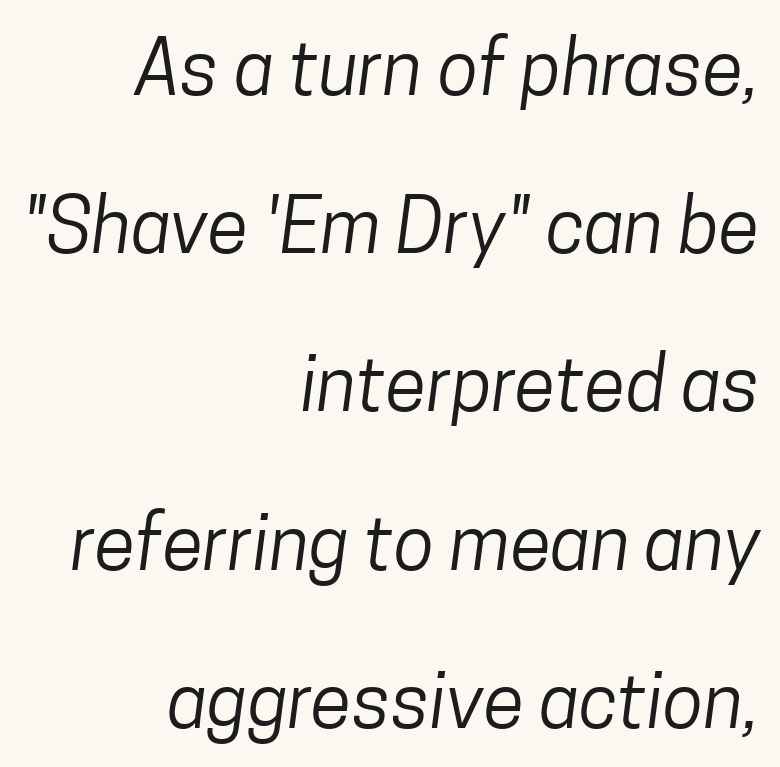
{"serif": "no", "bold": "no", "weight": "regular", "width": "condensed", "stroke_contrast": "low", "x_height": "medium", "monospaced": "no", "underline": "no", "align": "right", "line_spacing": "loose", "line_spacing_ratio": 2.11, "letter_spacing": "normal", "letter_spacing_em": 0.0, "glyph_px": 75}
